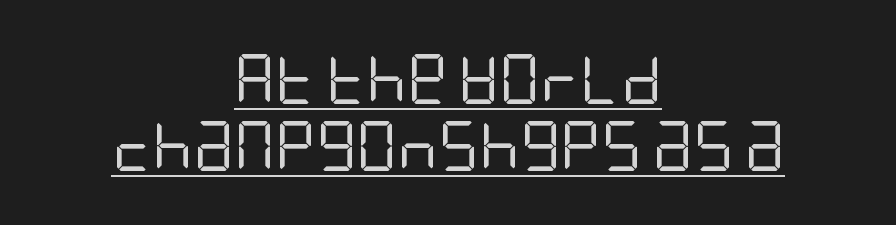
This sample uses plain, unmodified letter spacing. To sum up the face: it is a sans, with no serifs. Honestly, the row spacing looks completely unremarkable. No heavy texture on the line: the type isn't bold. The setting favours the middle, as headings and verse often do. The words here are underlined.
